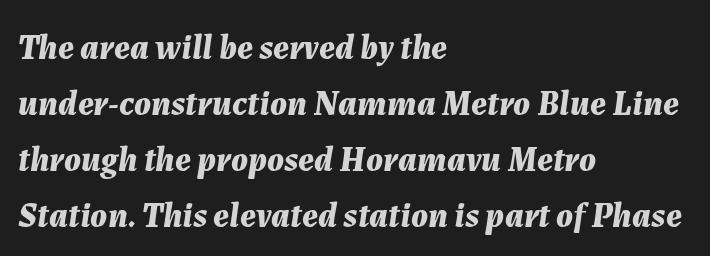
This rendering leaves character spacing at its baseline value. Quick note: italic. The passage shown is not underscored anywhere. Is there much room between lines? A standard amount, neither cramped nor airy. Is this a fixed-width face? No — the glyphs have proportional, varying widths. Bold? Absolutely — the strokes are thick and heavy.
